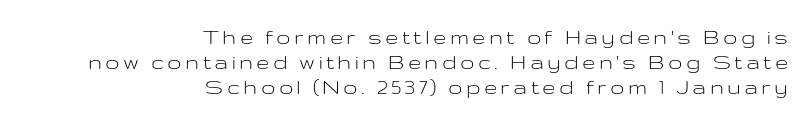
Ascenders rise straight up at ninety degrees. This sample trades vertical openness for compactness between lines. The rendering anchors every line to the right-hand side. This rendering features lettering with no underline. A light-to-regular cut is what we see here.
